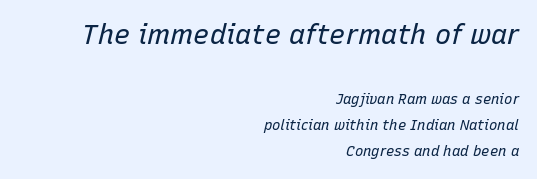
The image shows 27 px text type, italic (leaning right); set right-aligned, line spacing 1.87x, normal letter spacing, not underlined; the first (top) block is 1.93x larger.
